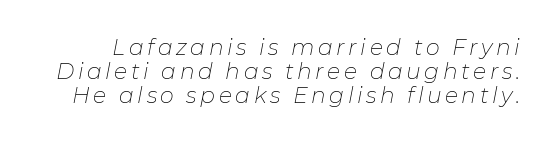
Stem width sits at or under what a default text font uses. Baseline-to-baseline distance is barely more than the letter height. Words float on clear page, feet unadorned. An italicized treatment has been applied to the whole sample.
